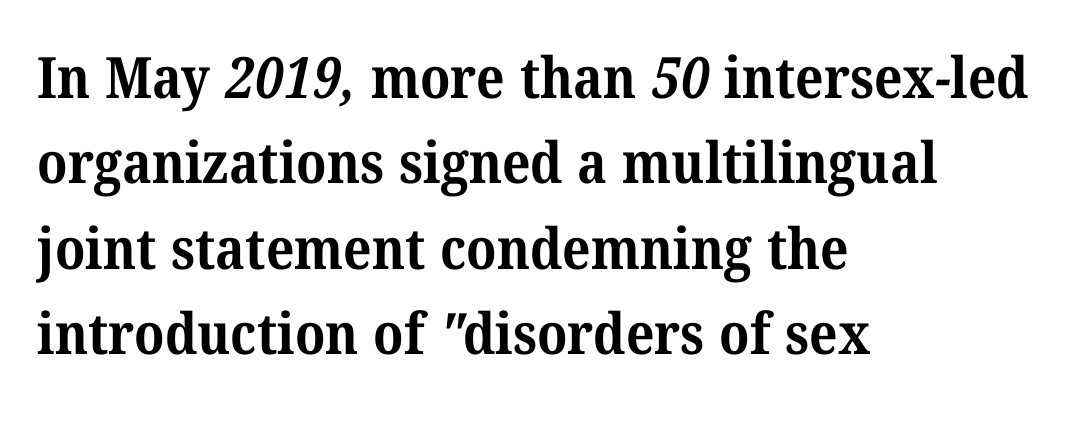
Each row of text sits above clean, open space. Here the designer chose a conventional face with non-uniform glyph widths. The rendering keeps characters at their native spacing. Line starts are locked; line ends wander. Every letter is thick-stroked: bold, no question.
